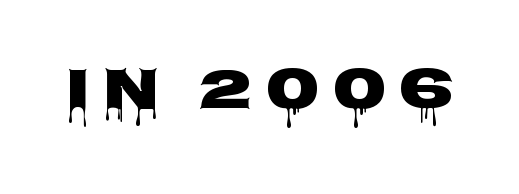
Rule under the text: the space is simply empty. These lines carry a lot of weight — the face is fully bold. You could only call the tracking loose — the letters float apart. The passage shown is typed in a proportional face where columns would drift. Each letter's strokes conclude bluntly, with no projecting serifs.
